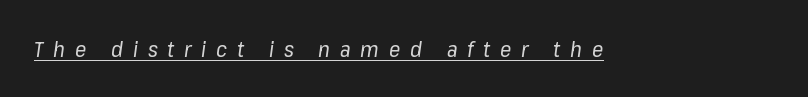
Inter-character spacing is expanded well beyond the font's built-in metrics. Does a line run under the words? Yes, clearly. Weight: not bold — regular or lighter. Quick note: italic.
